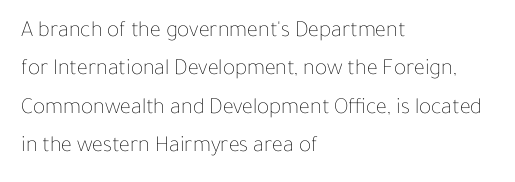
The image shows 23 px text type, upright; set left-aligned, normal line spacing (1.67x), normal letter spacing, not underlined.
